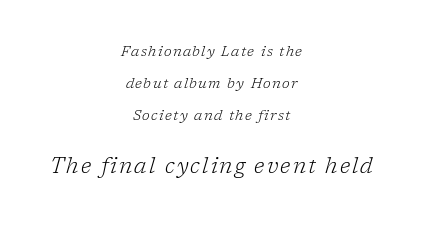
{"italic": "yes", "lean": "right", "slant_degrees": 17, "bold": "no", "underline": "no", "align": "center", "line_spacing": "loose", "line_spacing_ratio": 2.27, "larger_block": "second", "size_ratio": 1.5, "glyph_px": 21}
